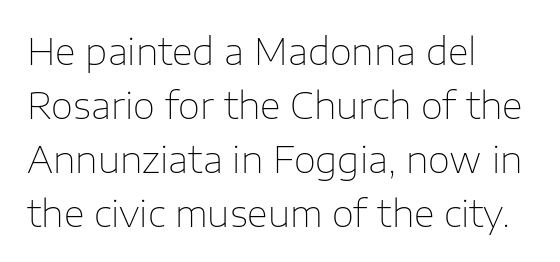
Q: Is the text bold? A: No.
Q: Is the text italic (slanted)? A: No, it is upright.
Q: Is the typeface a serif or a sans-serif typeface? A: Sans-serif.
Q: Is the text underlined? A: No.
Q: How is the paragraph aligned? A: Left-aligned.
Q: Is the spacing between letters normal or unusually wide? A: Normal.
Q: Is the spacing between lines tight, normal or loose? A: Normal.
Q: Width (condensed, normal, or wide)? A: Normal.
Q: Stroke contrast? A: Low.
Q: x-height? A: Medium.
Q: Monospaced? A: No.
